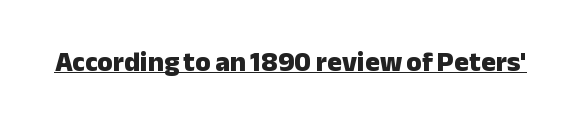
Q: Is the text bold? A: Yes.
Q: Is the text italic (slanted)? A: No, it is upright.
Q: Is the typeface a serif or a sans-serif typeface? A: Sans-serif.
Q: Is the text underlined? A: Yes.
Q: Is the spacing between letters normal or unusually wide? A: Normal.
Q: Width (condensed, normal, or wide)? A: Normal.
Q: Stroke contrast? A: Low.
Q: x-height? A: Medium.
Q: Monospaced? A: No.
